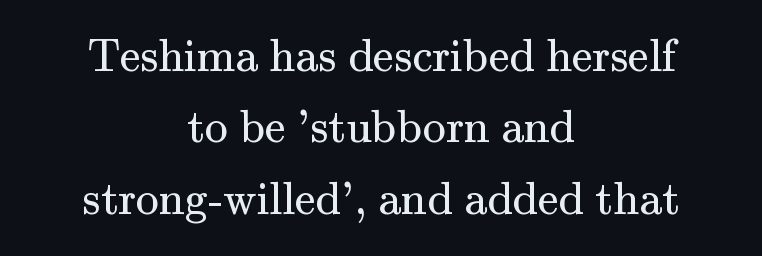
Q: Is the text bold? A: No.
Q: Is the text italic (slanted)? A: No, it is upright.
Q: Is the typeface a serif or a sans-serif typeface? A: Serif.
Q: Is the text underlined? A: No.
Q: How is the paragraph aligned? A: Centered.
Q: Is the spacing between letters normal or unusually wide? A: Normal.
Q: Is the spacing between lines tight, normal or loose? A: Normal.
Q: Width (condensed, normal, or wide)? A: Normal.
Q: Stroke contrast? A: Medium.
Q: x-height? A: Small.
Q: Monospaced? A: No.
